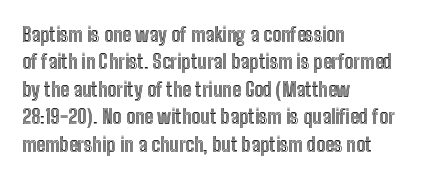
The specimen omits any rule beneath the text block's lines. The face used here is rendered with its standard letterfit. Posture: straight, roman, zero tilt. A student would call this left alignment; a typographer would say flush left, rag right. If you measured baseline to baseline, you'd find a middling distance.
